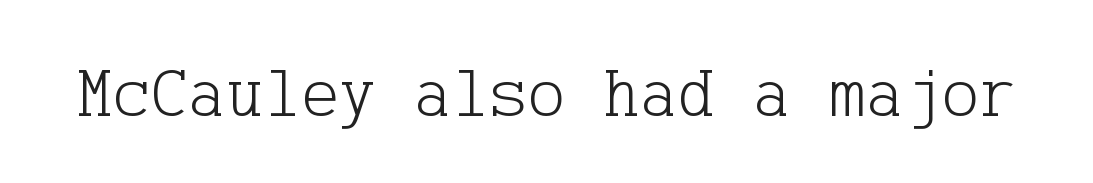
Q: Is the text bold? A: No.
Q: Is the text italic (slanted)? A: No, it is upright.
Q: Is the typeface a serif or a sans-serif typeface? A: Serif.
Q: Is the text underlined? A: No.
Q: Is the spacing between letters normal or unusually wide? A: Normal.
Q: Width (condensed, normal, or wide)? A: Normal.
Q: Stroke contrast? A: Low.
Q: x-height? A: Medium.
